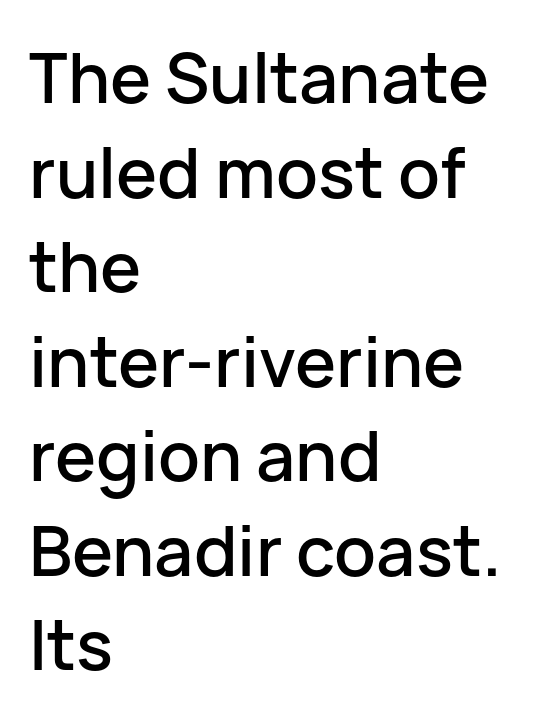
What kind of face is this? One without serifs — a sans. Caption: standard tracking, unaltered. Does the leading feel generous? No, just average. The font's upright variant was chosen for this text.
